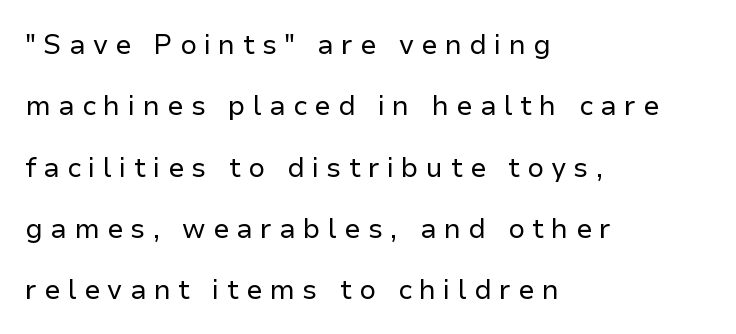
{"italic": "no", "bold": "no", "underline": "no", "align": "left", "line_spacing": "loose", "line_spacing_ratio": 2.27, "letter_spacing": "wide", "letter_spacing_em": 0.27, "glyph_px": 27}
